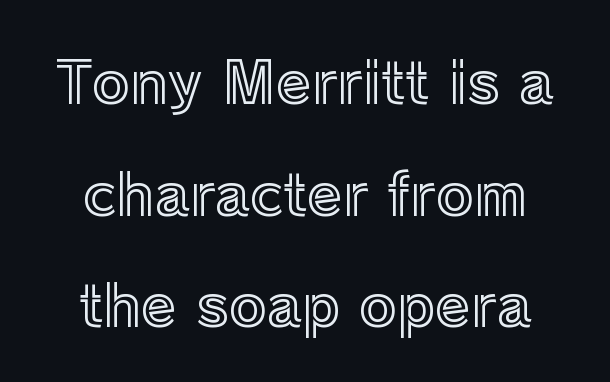
A roman cut, with each character standing at attention. Spacing between characters is what you'd get straight out of the box. The rendering uses natural spacing where letterforms have individual widths. The compositor balanced each line on the midline. Loosely led — the rows are spread out. The passage shown is not underscored anywhere.
